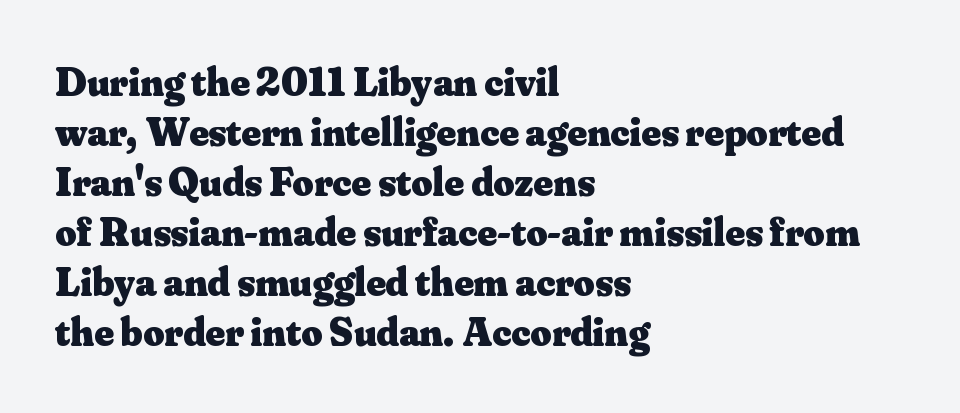
Tracking value appears to be zero — textbook default spacing. These lines are composed in type with serifs. The passage is arranged the way most books set body copy — flush left. Any mark beneath the type? The region is blank. Typographic density is high because the face is bold.
